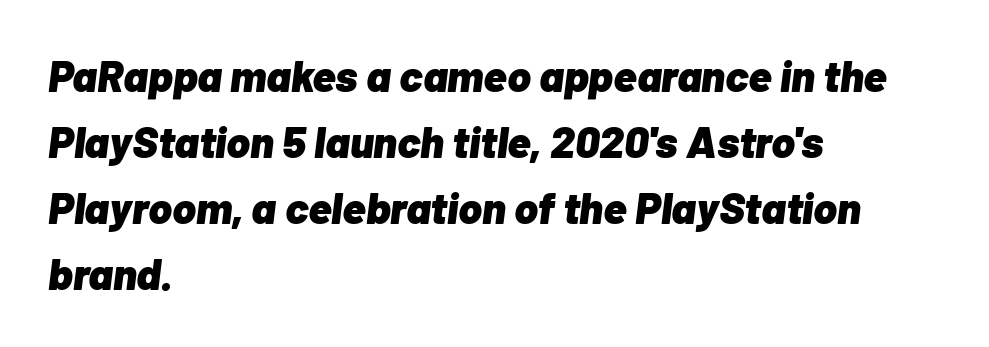
The image shows 44 px heavy type, italic (leaning right); set left-aligned, normal line spacing (1.5x), normal letter spacing, not underlined; low stroke contrast and a medium x-height.
